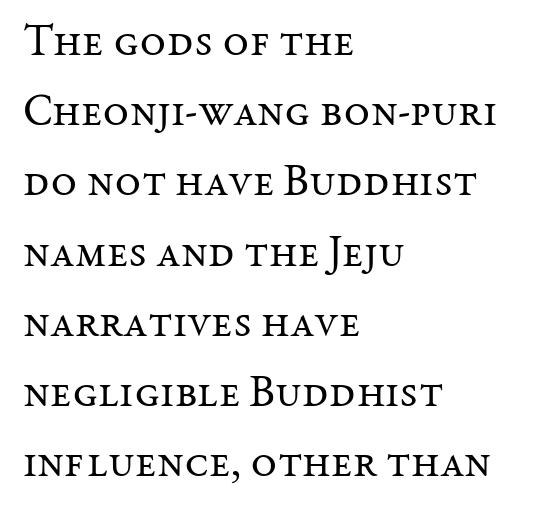
The image shows 45 px regular-weight serif type, upright; set left-aligned, normal line spacing (1.56x), normal letter spacing, not underlined; medium stroke contrast and a medium x-height.
